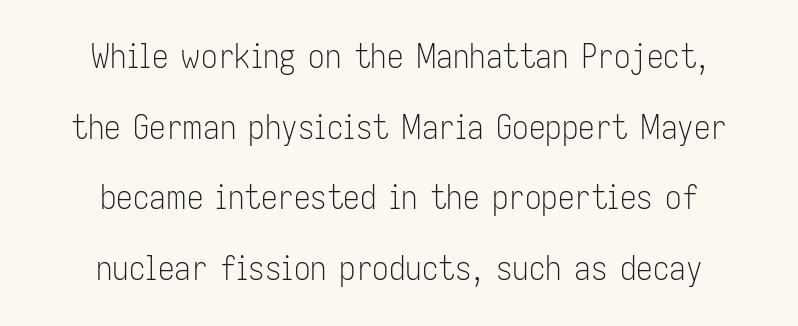
{"serif": "no", "italic": "no", "bold": "no", "weight": "light", "width": "condensed", "stroke_contrast": "low", "x_height": "medium", "monospaced": "no", "underline": "no", "align": "center", "line_spacing": "loose", "line_spacing_ratio": 2.14, "letter_spacing": "normal", "letter_spacing_em": 0.0, "glyph_px": 33}
